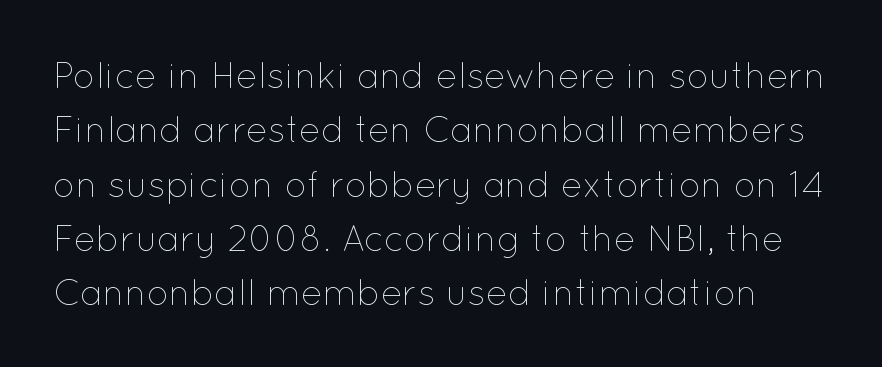
This rendering features lettering with no underline. Between one letter and the next there's only the usual sliver of space. The axis of the letterforms is exactly vertical. The passage shown is not bold in any degree.
